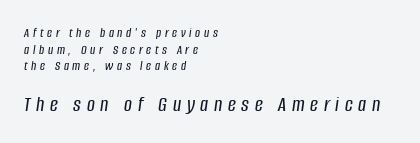
{"italic": "yes", "lean": "right", "slant_degrees": 8, "underline": "no", "align": "left", "line_spacing_ratio": 1.18, "letter_spacing": "wide", "letter_spacing_em": 0.26, "larger_block": "second", "size_ratio": 1.57, "glyph_px": 22}
